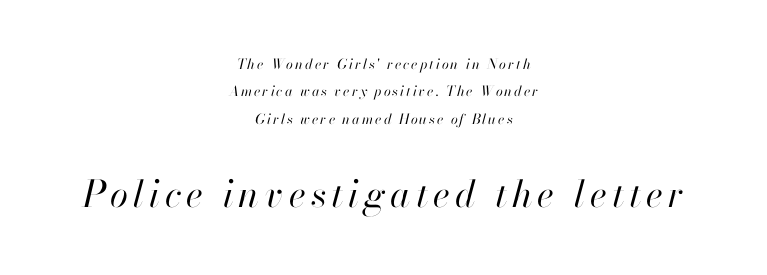
The image shows 37 px regular-weight type, italic (leaning right); set centered, loose line spacing (1.96x), not underlined; the second (bottom) block is 2.64x larger; high stroke contrast and a small x-height.
